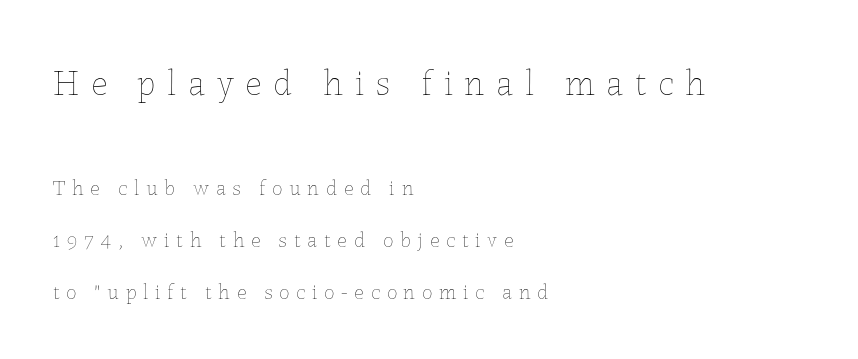
The image shows 36 px thin type, upright; set left-aligned, loose line spacing (2.46x), unusually wide letter spacing (+0.32 em), not underlined; the first (top) block is 1.71x larger; low stroke contrast and a medium x-height.
